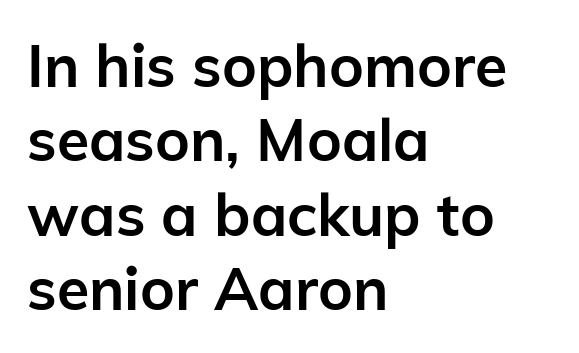
Q: Is the text bold? A: Yes.
Q: Is the text italic (slanted)? A: No, it is upright.
Q: Is the typeface a serif or a sans-serif typeface? A: Sans-serif.
Q: Is the text underlined? A: No.
Q: How is the paragraph aligned? A: Left-aligned.
Q: Is the spacing between letters normal or unusually wide? A: Normal.
Q: Is the spacing between lines tight, normal or loose? A: Normal.
Q: Width (condensed, normal, or wide)? A: Normal.
Q: Stroke contrast? A: Low.
Q: x-height? A: Medium.
Q: Monospaced? A: No.
